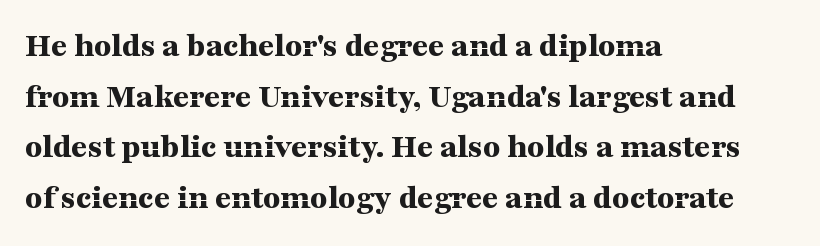
The image shows 35 px bold, wide serif type, upright; set left-aligned, normal line spacing (1.45x), normal letter spacing, not underlined; medium stroke contrast and a medium x-height.
